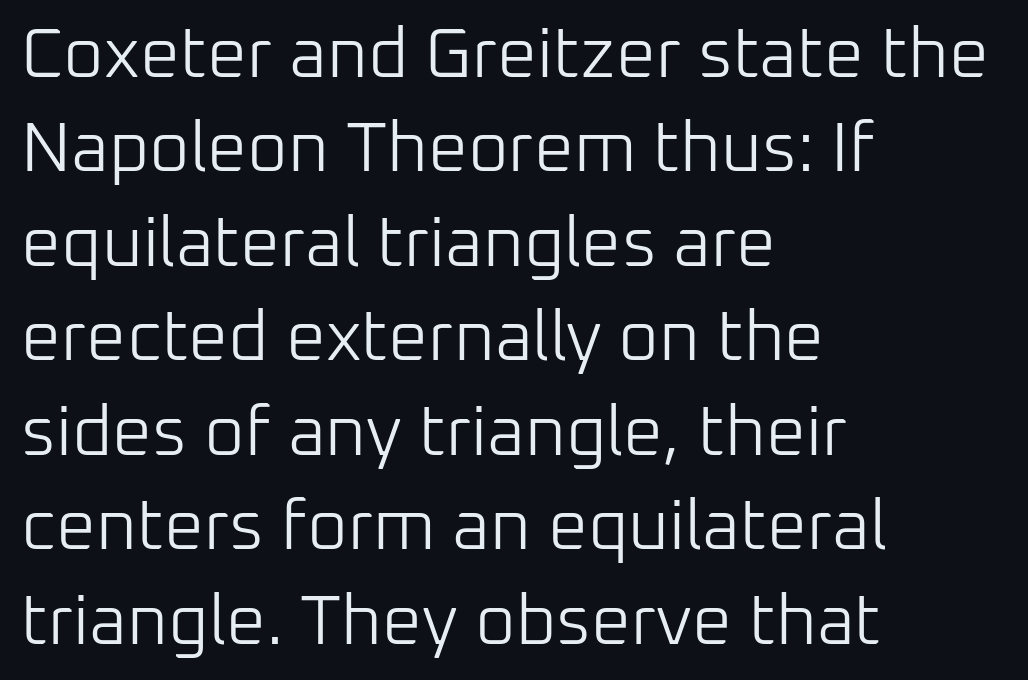
{"serif": "no", "italic": "no", "bold": "no", "weight": "light", "width": "normal", "stroke_contrast": "low", "x_height": "medium", "monospaced": "no", "underline": "no", "align": "left", "line_spacing": "normal", "line_spacing_ratio": 1.35, "letter_spacing": "normal", "letter_spacing_em": 0.0, "glyph_px": 70}
